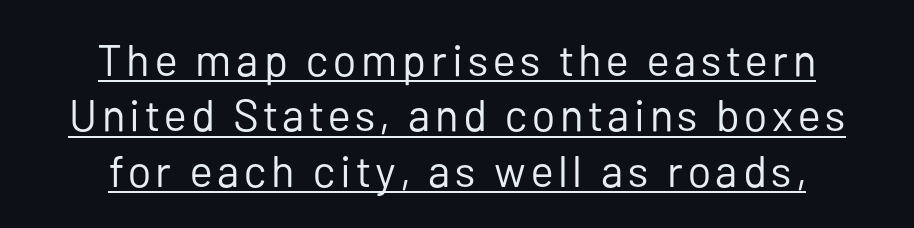
{"serif": "no", "italic": "no", "bold": "no", "weight": "regular", "width": "normal", "stroke_contrast": "low", "x_height": "medium", "monospaced": "no", "underline": "yes", "align": "center", "line_spacing": "normal", "line_spacing_ratio": 1.26, "glyph_px": 44}
